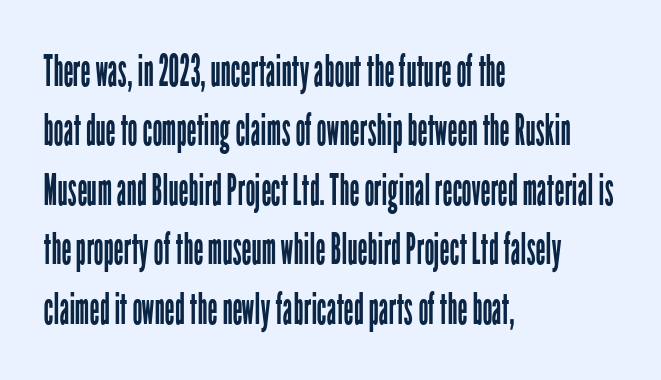
{"serif": "no", "italic": "no", "bold": "no", "weight": "regular", "width": "condensed", "stroke_contrast": "low", "x_height": "medium", "monospaced": "no", "underline": "no", "align": "left", "line_spacing": "normal", "line_spacing_ratio": 1.35, "letter_spacing": "normal", "letter_spacing_em": 0.0, "glyph_px": 44}
